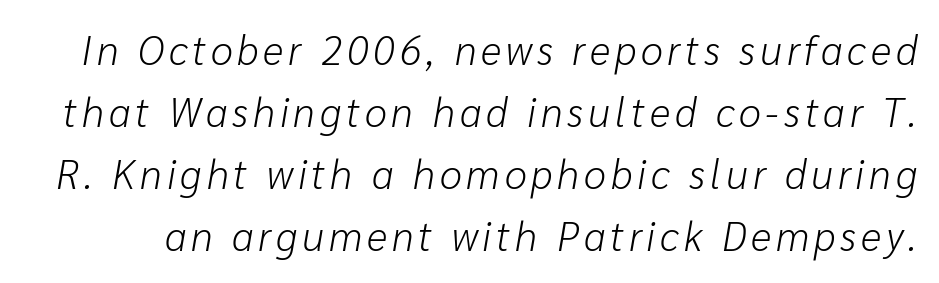
{"italic": "yes", "lean": "right", "slant_degrees": 10, "bold": "no", "weight": "light", "width": "normal", "stroke_contrast": "low", "x_height": "medium", "monospaced": "no", "underline": "no", "line_spacing": "normal", "line_spacing_ratio": 1.55, "glyph_px": 40}
